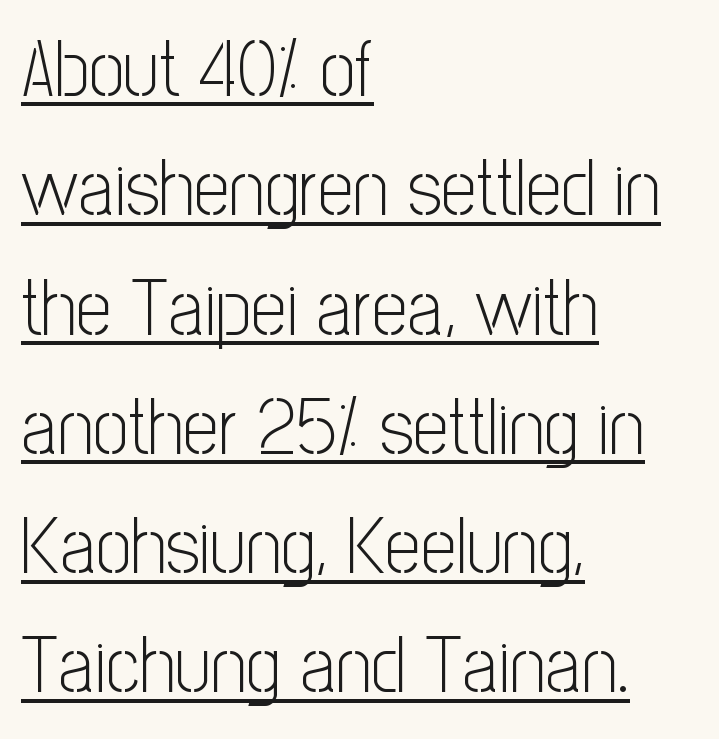
Q: Is the text bold? A: No.
Q: Is the text italic (slanted)? A: No, it is upright.
Q: Is the typeface a serif or a sans-serif typeface? A: Sans-serif.
Q: Is the text underlined? A: Yes.
Q: How is the paragraph aligned? A: Left-aligned.
Q: Is the spacing between letters normal or unusually wide? A: Normal.
Q: Is the spacing between lines tight, normal or loose? A: Normal.
Q: Width (condensed, normal, or wide)? A: Condensed.
Q: Stroke contrast? A: Low.
Q: x-height? A: Medium.
Q: Monospaced? A: No.
